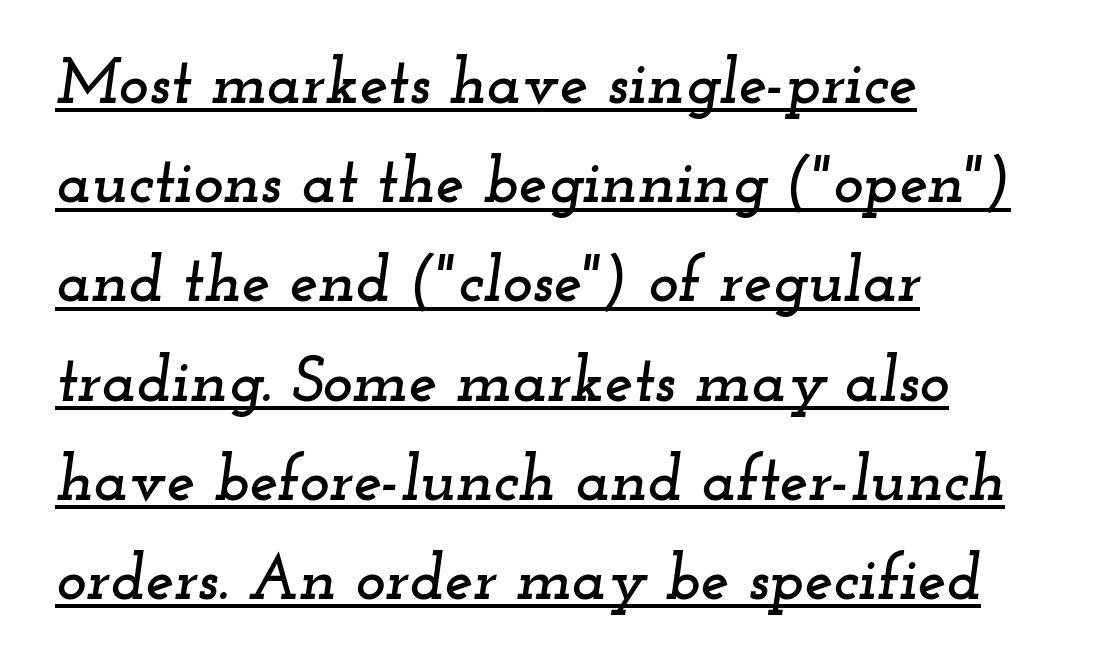
Q: Is the text italic (slanted)? A: Yes, it leans right by about 12 degrees.
Q: Is the typeface a serif or a sans-serif typeface? A: Serif.
Q: Is the text underlined? A: Yes.
Q: How is the paragraph aligned? A: Left-aligned.
Q: Is the spacing between letters normal or unusually wide? A: Normal.
Q: Is the spacing between lines tight, normal or loose? A: Normal.
Q: Width (condensed, normal, or wide)? A: Wide.
Q: Stroke contrast? A: Low.
Q: x-height? A: Small.
Q: Monospaced? A: No.
